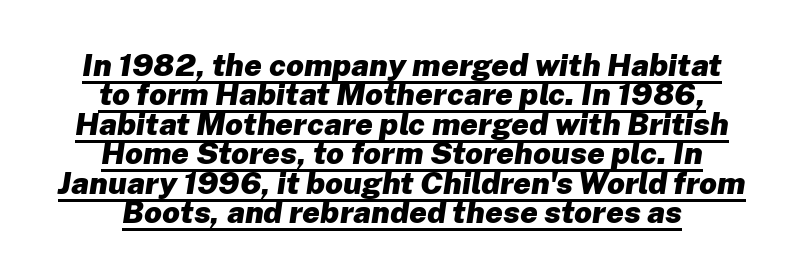
The image shows 31 px heavy type, italic (leaning right); set centered, tight line spacing (0.95x), normal letter spacing, underlined; low stroke contrast and a medium x-height.
